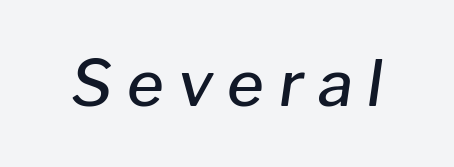
Q: Is the text bold? A: Semi-bold.
Q: Is the text italic (slanted)? A: Yes, it leans right by about 8 degrees.
Q: Is the text underlined? A: No.
Q: Is the spacing between letters normal or unusually wide? A: Unusually wide.
Q: Width (condensed, normal, or wide)? A: Normal.
Q: Stroke contrast? A: Low.
Q: x-height? A: Medium.
Q: Monospaced? A: No.
